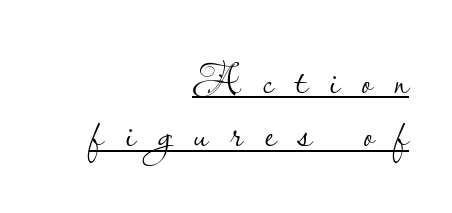
Q: Is the text bold? A: No.
Q: Is the text italic (slanted)? A: Yes.
Q: Is the typeface a serif or a sans-serif typeface? A: Sans-serif.
Q: Is the text underlined? A: Yes.
Q: How is the paragraph aligned? A: Right-aligned.
Q: Is the spacing between letters normal or unusually wide? A: Unusually wide.
Q: Width (condensed, normal, or wide)? A: Normal.
Q: Stroke contrast? A: Low.
Q: x-height? A: Small.
Q: Monospaced? A: No.
